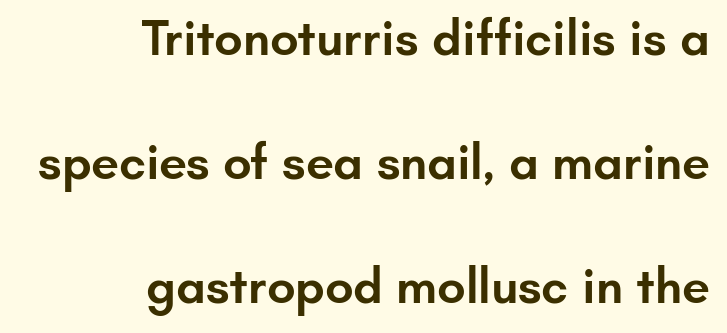
Q: Is the text bold? A: Semi-bold.
Q: Is the text italic (slanted)? A: No, it is upright.
Q: Is the typeface a serif or a sans-serif typeface? A: Sans-serif.
Q: Is the text underlined? A: No.
Q: How is the paragraph aligned? A: Right-aligned.
Q: Is the spacing between letters normal or unusually wide? A: Normal.
Q: Is the spacing between lines tight, normal or loose? A: Loose.
Q: Width (condensed, normal, or wide)? A: Normal.
Q: Stroke contrast? A: Low.
Q: x-height? A: Small.
Q: Monospaced? A: No.
